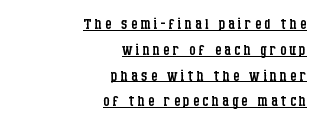
The image shows 20 px text type, upright; set right-aligned, normal line spacing (1.29x), underlined.
